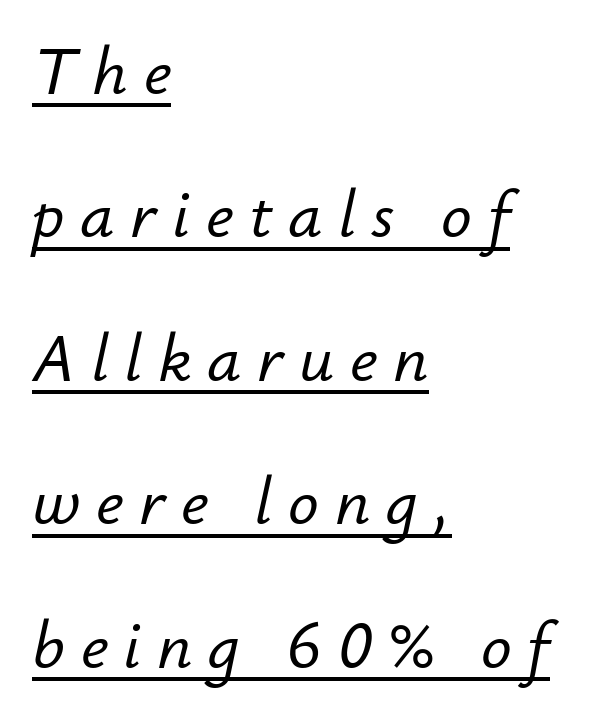
This is oblique type, the kind used for emphasis or titles. The rendering uses a large line-height, opening up the rows. Spacing between characters has been opened up far beyond the box default. One-word summary of the alignment: left. Notice how a bar underscores the lettering throughout.
